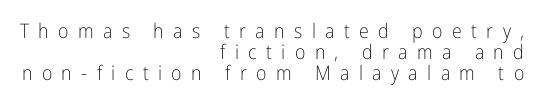
The image shows 20 px text type, upright; set right-aligned, tight line spacing (1.04x), unusually wide letter spacing (+0.47 em), not underlined.
